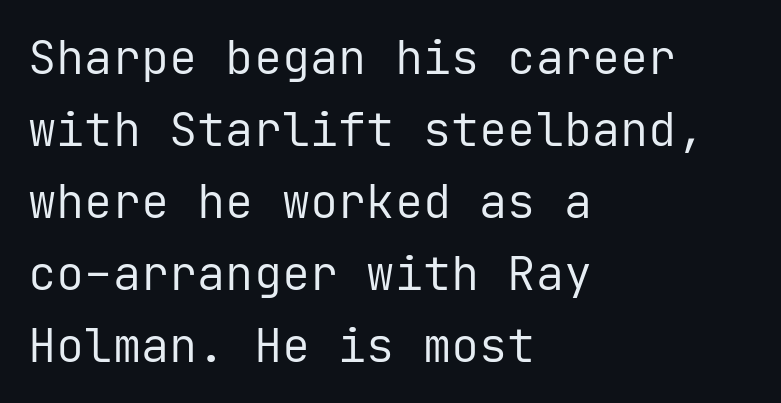
The image shows 47 px regular-weight sans-serif type, upright, monospaced; set left-aligned, normal line spacing (1.53x), normal letter spacing, not underlined; low stroke contrast and a medium x-height.
